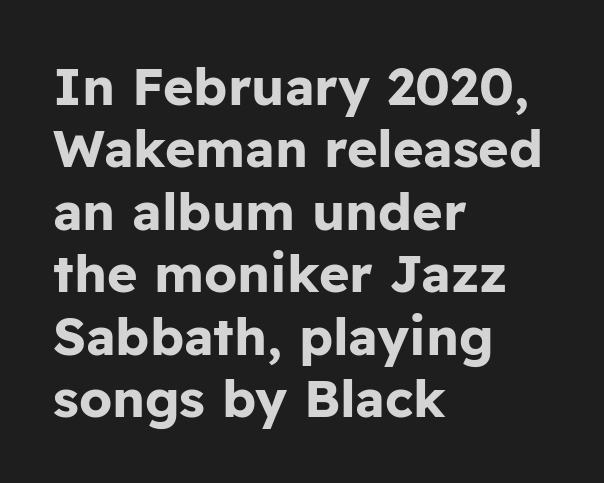
{"serif": "no", "italic": "no", "bold": "yes", "weight": "bold", "width": "normal", "stroke_contrast": "low", "x_height": "medium", "monospaced": "no", "underline": "no", "align": "left", "line_spacing_ratio": 1.2, "letter_spacing": "normal", "letter_spacing_em": 0.0, "glyph_px": 52}
